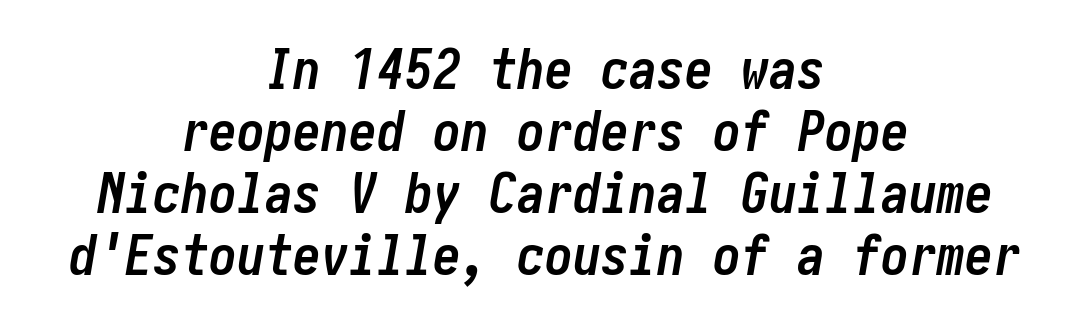
{"italic": "yes", "lean": "right", "slant_degrees": 10, "bold": "yes", "weight": "semibold", "width": "condensed", "stroke_contrast": "low", "x_height": "medium", "underline": "no", "align": "center", "line_spacing": "tight", "line_spacing_ratio": 1.11, "letter_spacing": "normal", "letter_spacing_em": 0.0, "glyph_px": 56}
